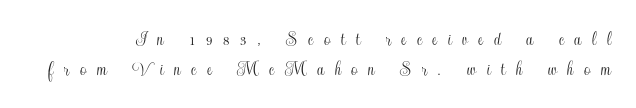
{"underline": "no", "line_spacing": "normal", "line_spacing_ratio": 1.36, "letter_spacing": "wide", "letter_spacing_em": 0.48, "glyph_px": 22}
